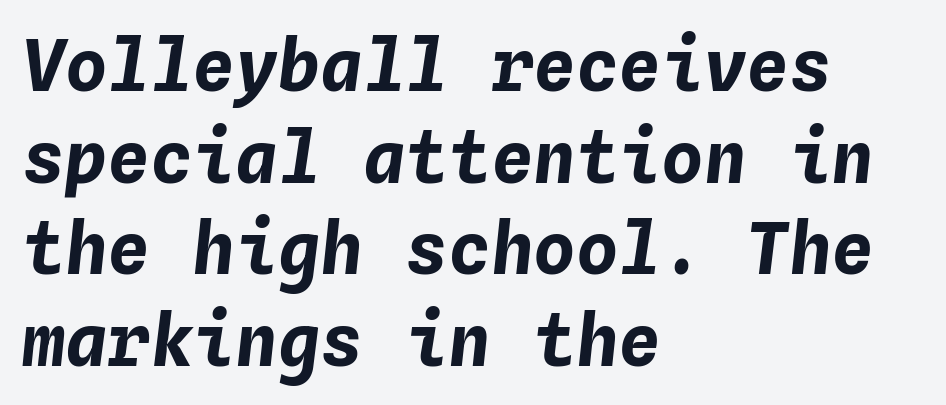
The image shows 71 px bold type, italic (leaning right), monospaced; set left-aligned, normal line spacing (1.29x), normal letter spacing, not underlined; low stroke contrast and a medium x-height.
